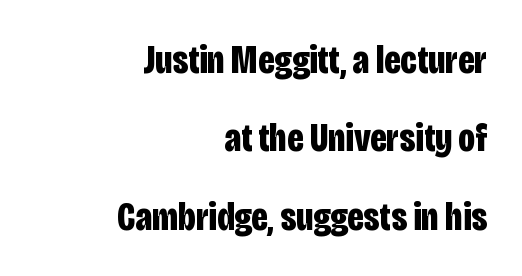
{"serif": "no", "italic": "no", "bold": "yes", "weight": "bold", "width": "condensed", "stroke_contrast": "low", "x_height": "large", "monospaced": "no", "underline": "no", "align": "right", "line_spacing": "loose", "line_spacing_ratio": 1.96, "letter_spacing": "normal", "letter_spacing_em": 0.0, "glyph_px": 40}
